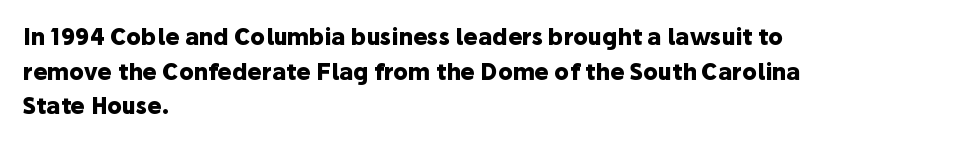
The image shows 22 px bold type, upright; set left-aligned, normal line spacing (1.57x), normal letter spacing, not underlined.
